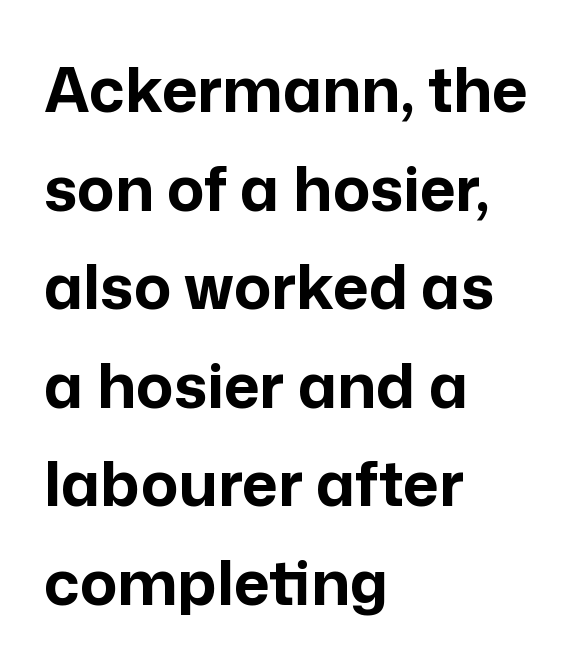
{"serif": "no", "italic": "no", "bold": "yes", "weight": "bold", "width": "normal", "stroke_contrast": "low", "x_height": "medium", "monospaced": "no", "underline": "no", "align": "left", "line_spacing": "normal", "line_spacing_ratio": 1.59, "letter_spacing": "normal", "letter_spacing_em": 0.0, "glyph_px": 62}
